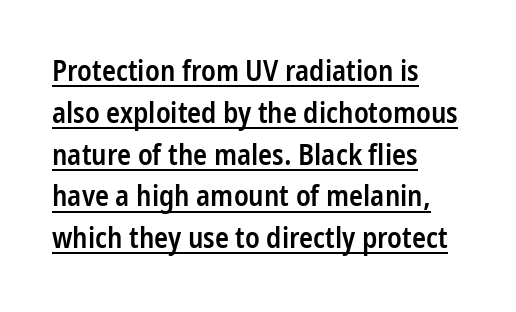
Q: Is the text bold? A: Semi-bold.
Q: Is the text italic (slanted)? A: No, it is upright.
Q: Is the typeface a serif or a sans-serif typeface? A: Sans-serif.
Q: Is the text underlined? A: Yes.
Q: How is the paragraph aligned? A: Left-aligned.
Q: Is the spacing between letters normal or unusually wide? A: Normal.
Q: Is the spacing between lines tight, normal or loose? A: Normal.
Q: Width (condensed, normal, or wide)? A: Condensed.
Q: Stroke contrast? A: Low.
Q: x-height? A: Medium.
Q: Monospaced? A: No.
